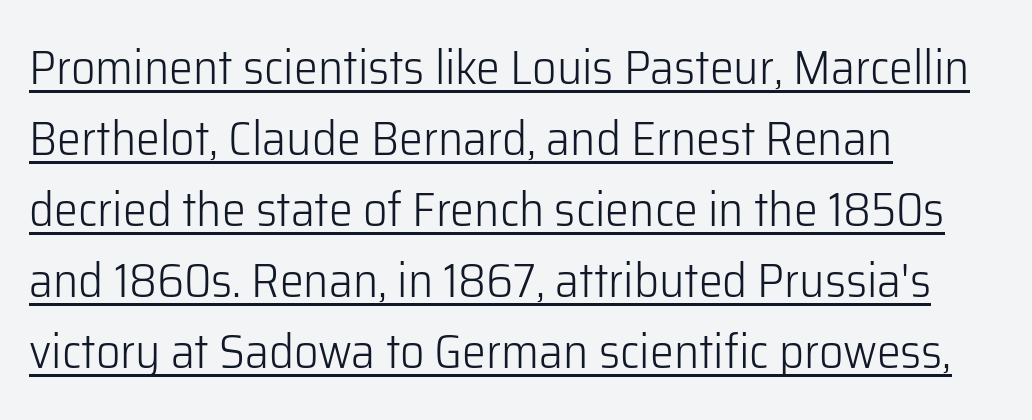
Do the characters align in a grid? No, the font is proportional. The rendering shows plain stroke endings on the letterforms — a sans-serif design. Posture: upright roman. No heavy texture on the line: the type isn't bold.
